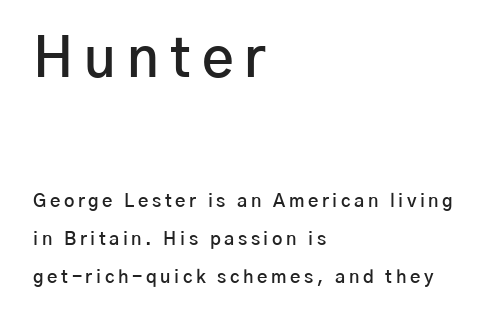
{"serif": "no", "italic": "no", "bold": "semi", "weight": "semibold", "width": "normal", "stroke_contrast": "low", "x_height": "medium", "monospaced": "no", "underline": "no", "align": "left", "line_spacing": "loose", "line_spacing_ratio": 2.1, "letter_spacing": "wide", "letter_spacing_em": 0.2, "larger_block": "first", "size_ratio": 3.06, "glyph_px": 55}
